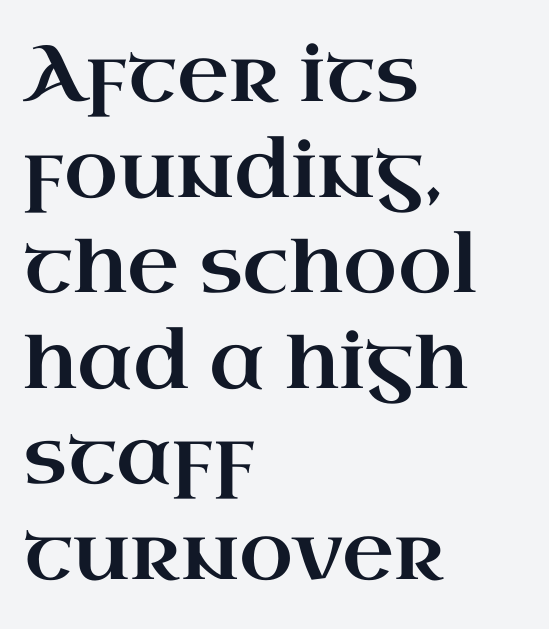
The image shows 79 px wide serif type, upright; set left-aligned, line spacing 1.21x, normal letter spacing, not underlined; high stroke contrast and a small x-height.
